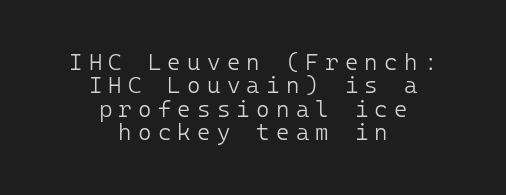
Q: Is the text bold? A: No.
Q: Is the text italic (slanted)? A: No, it is upright.
Q: Is the text underlined? A: No.
Q: How is the paragraph aligned? A: Centered.
Q: Is the spacing between letters normal or unusually wide? A: Unusually wide.
Q: Is the spacing between lines tight, normal or loose? A: Tight.
